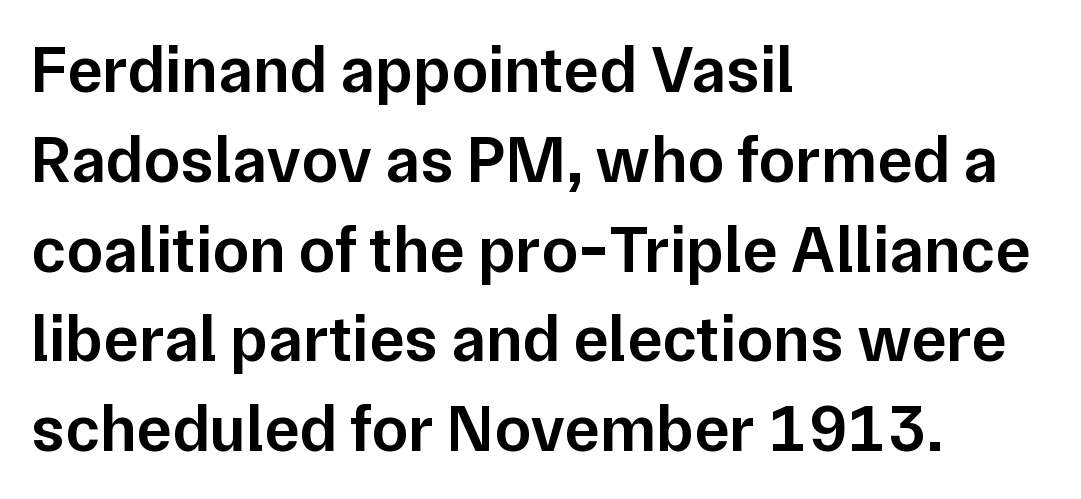
The image shows 66 px semibold sans-serif type, upright; set left-aligned, normal line spacing (1.36x), normal letter spacing, not underlined; low stroke contrast and a medium x-height.
